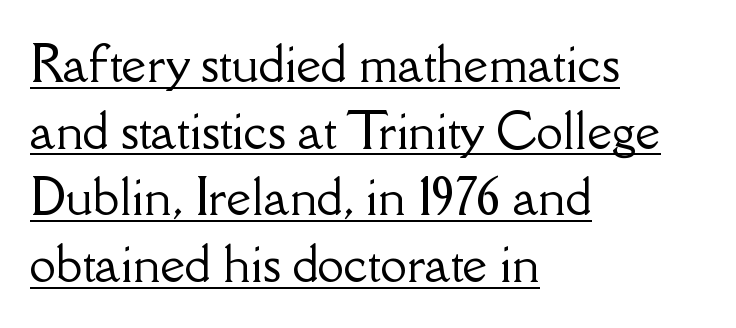
{"serif": "yes", "italic": "no", "width": "normal", "stroke_contrast": "low", "x_height": "small", "monospaced": "no", "underline": "yes", "align": "left", "line_spacing": "normal", "line_spacing_ratio": 1.39, "letter_spacing": "normal", "letter_spacing_em": 0.0, "glyph_px": 48}
